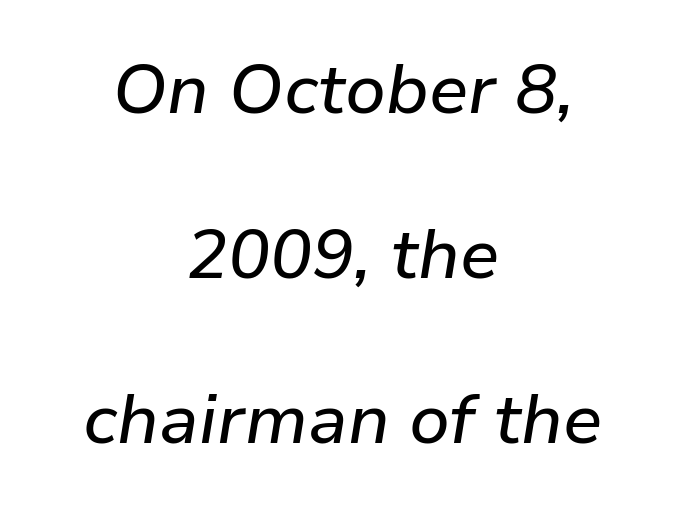
Q: Is the text italic (slanted)? A: Yes, it leans right by about 9 degrees.
Q: Is the text underlined? A: No.
Q: How is the paragraph aligned? A: Centered.
Q: Is the spacing between letters normal or unusually wide? A: Normal.
Q: Is the spacing between lines tight, normal or loose? A: Loose.
Q: Width (condensed, normal, or wide)? A: Normal.
Q: Stroke contrast? A: Low.
Q: x-height? A: Medium.
Q: Monospaced? A: No.
